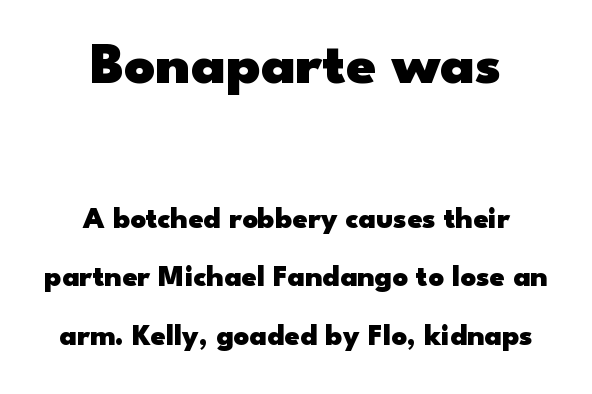
{"serif": "no", "italic": "no", "bold": "yes", "weight": "heavy", "width": "wide", "stroke_contrast": "low", "x_height": "small", "monospaced": "no", "underline": "no", "align": "center", "line_spacing": "loose", "line_spacing_ratio": 1.96, "letter_spacing": "normal", "letter_spacing_em": 0.0, "larger_block": "first", "size_ratio": 2.0, "glyph_px": 60}
